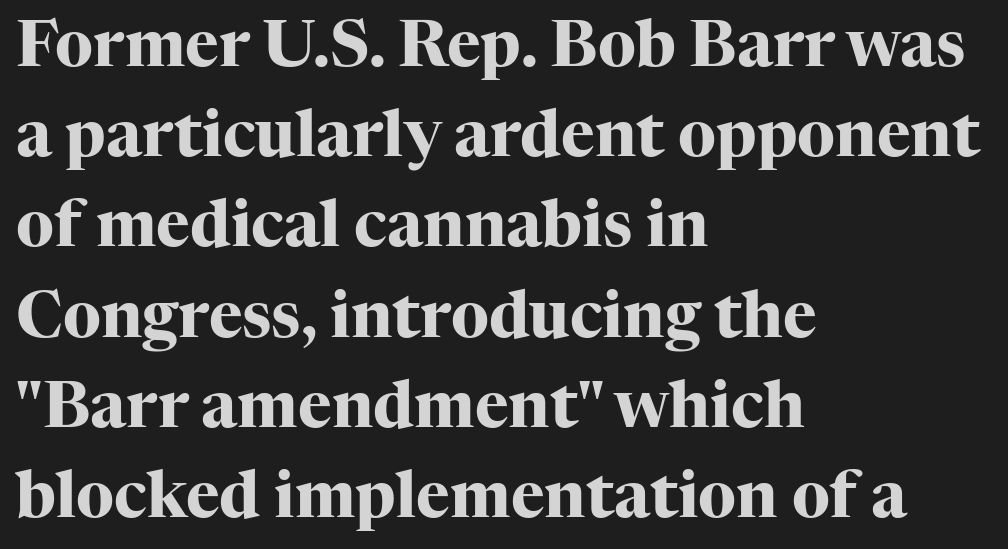
The image shows 64 px heavy serif type, upright; set left-aligned, normal line spacing (1.41x), normal letter spacing, not underlined; high stroke contrast and a medium x-height.
